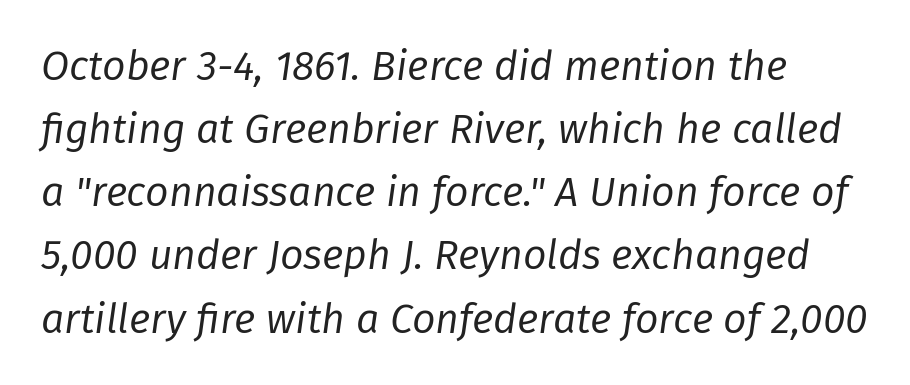
{"italic": "yes", "lean": "right", "slant_degrees": 8, "bold": "no", "weight": "regular", "width": "normal", "stroke_contrast": "low", "x_height": "medium", "monospaced": "no", "underline": "no", "line_spacing": "normal", "line_spacing_ratio": 1.54, "letter_spacing": "normal", "letter_spacing_em": 0.0, "glyph_px": 41}
